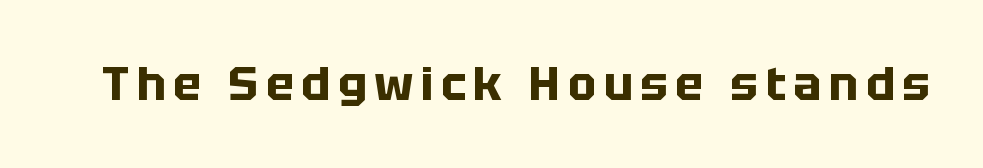
The passage shown is typeset with a sans-serif family. Do the characters align in a grid? No, the font is proportional. Strokes here are thick enough to call this a true bold. Italic? Not at all — the glyphs are vertical. Beneath every word, the page is bare.
